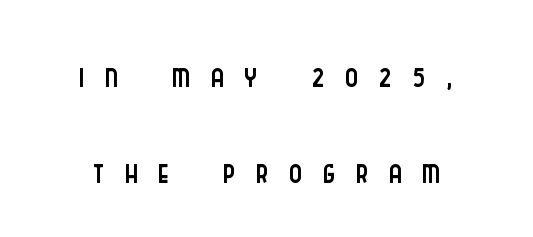
The image shows 48 px light, condensed sans-serif type, upright; set centered, loose line spacing (1.99x), unusually wide letter spacing (+0.43 em), not underlined; low stroke contrast and a large x-height.
